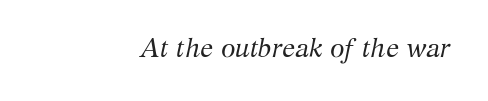
Q: Is the text bold? A: No.
Q: Is the text italic (slanted)? A: Yes, it leans right by about 12 degrees.
Q: Is the text underlined? A: No.
Q: Is the spacing between letters normal or unusually wide? A: Normal.
